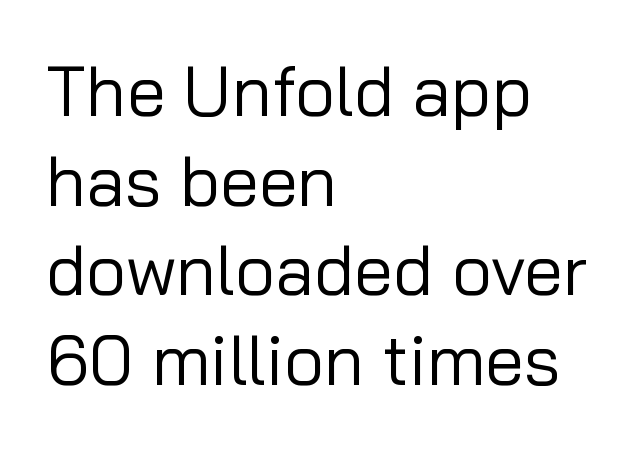
{"serif": "no", "italic": "no", "bold": "no", "weight": "regular", "width": "normal", "stroke_contrast": "low", "x_height": "medium", "monospaced": "no", "underline": "no", "align": "left", "line_spacing": "normal", "line_spacing_ratio": 1.28, "letter_spacing": "normal", "letter_spacing_em": 0.0, "glyph_px": 70}
